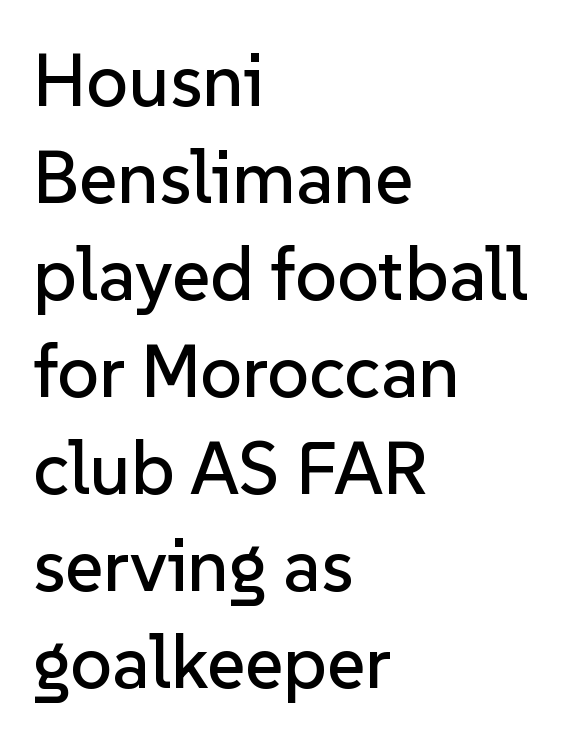
The image shows 74 px sans-serif type, upright; set left-aligned, normal line spacing (1.31x), normal letter spacing, not underlined; low stroke contrast and a medium x-height.
